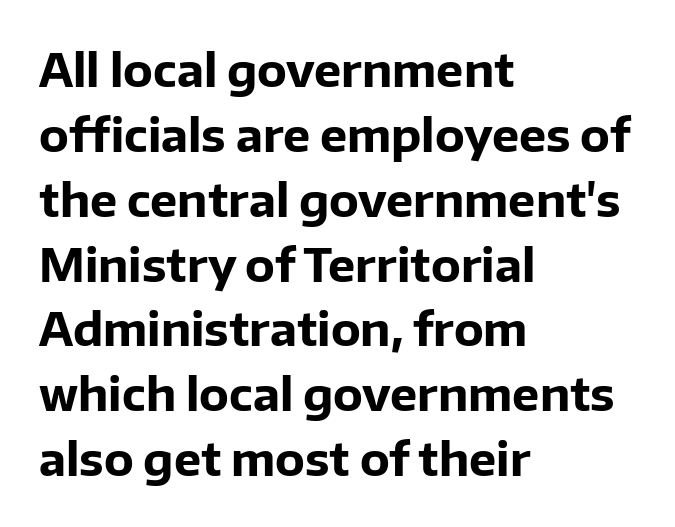
Q: Is the text bold? A: Yes.
Q: Is the text italic (slanted)? A: No, it is upright.
Q: Is the typeface a serif or a sans-serif typeface? A: Sans-serif.
Q: Is the text underlined? A: No.
Q: How is the paragraph aligned? A: Left-aligned.
Q: Is the spacing between letters normal or unusually wide? A: Normal.
Q: Is the spacing between lines tight, normal or loose? A: Normal.
Q: Width (condensed, normal, or wide)? A: Normal.
Q: Stroke contrast? A: Low.
Q: x-height? A: Medium.
Q: Monospaced? A: No.
